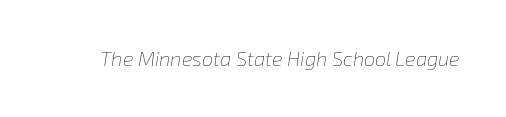
Q: Is the text bold? A: No.
Q: Is the text italic (slanted)? A: Yes, it leans right by about 8 degrees.
Q: Is the text underlined? A: No.
Q: Is the spacing between letters normal or unusually wide? A: Normal.
